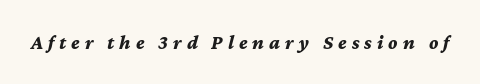
Q: Is the text bold? A: Yes.
Q: Is the text italic (slanted)? A: Yes, it leans right by about 12 degrees.
Q: Is the text underlined? A: No.
Q: Is the spacing between letters normal or unusually wide? A: Unusually wide.
